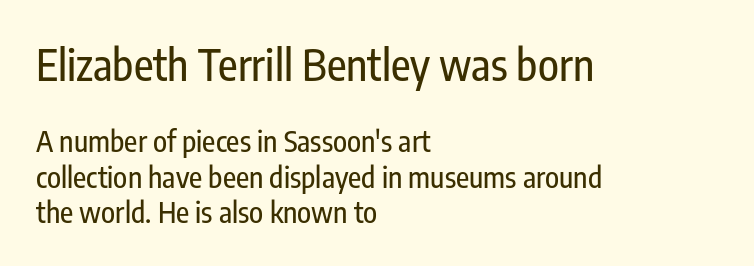
Words appear dense and cohesive because spacing is normal. The type sits square on the baseline with zero lean. Nope, no serifs anywhere on these letters. In this sample the first text group is rendered at the bigger scale. Letters rest on an invisible, unmarked baseline. Alignment: flush left.
